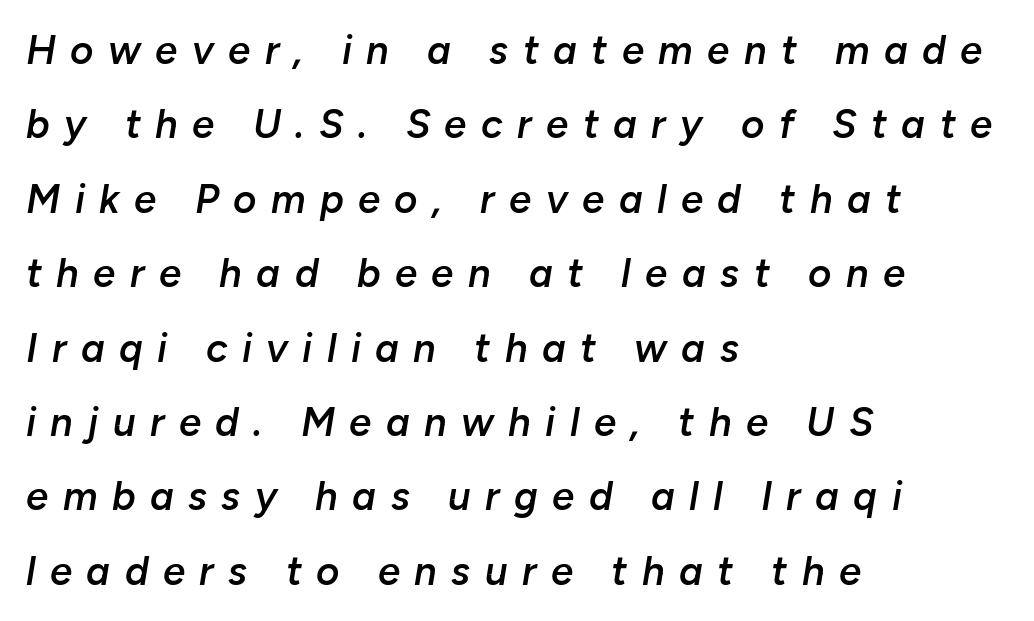
{"italic": "yes", "lean": "right", "slant_degrees": 10, "bold": "semi", "weight": "semibold", "width": "normal", "stroke_contrast": "low", "x_height": "medium", "monospaced": "no", "underline": "no", "align": "left", "line_spacing_ratio": 1.86, "letter_spacing": "wide", "letter_spacing_em": 0.36, "glyph_px": 40}
